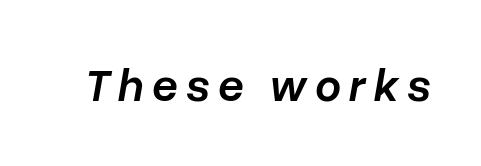
The glyphs look as if they've been sheared to an angle. The face used here is proportionally spaced, like ordinary book or web type. Decoration check: the copy has no underline. How heavy is the stroke? Medium-heavy — a semibold, shy of bold.
